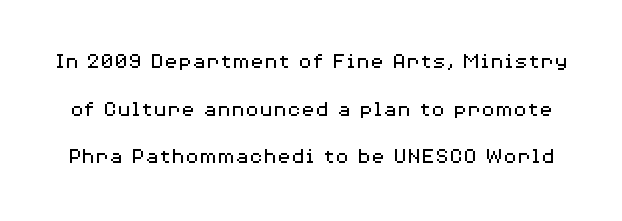
{"italic": "no", "bold": "no", "underline": "no", "line_spacing": "loose", "line_spacing_ratio": 2.07, "letter_spacing": "normal", "letter_spacing_em": 0.0, "glyph_px": 23}
